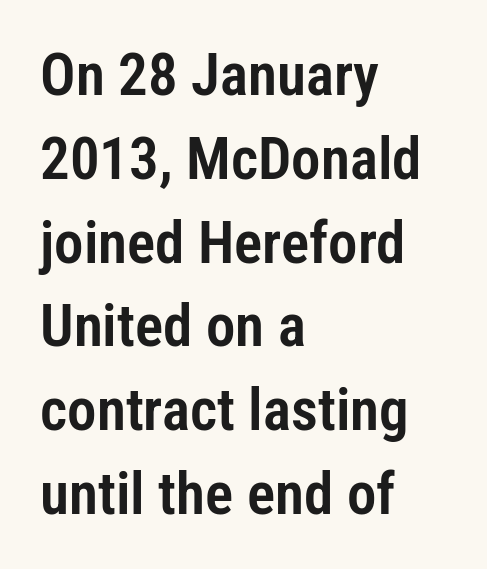
The image shows 59 px condensed sans-serif type, upright; set left-aligned, normal line spacing (1.42x), normal letter spacing, not underlined; low stroke contrast and a medium x-height.
